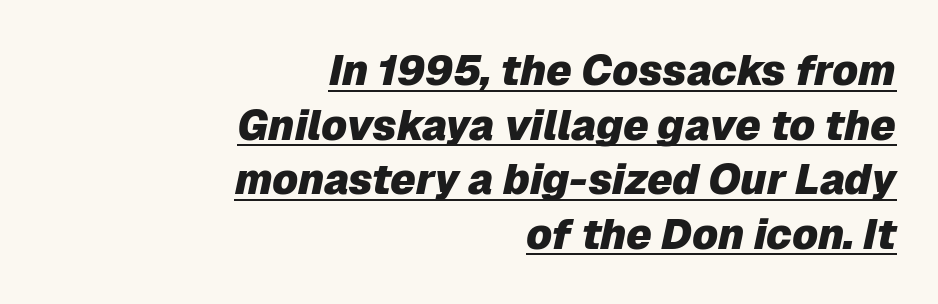
Note the varied advance widths — an 'i' is clearly narrower than an 'm'. Observe the ordinary spacing: letters are neighbours, not strangers. Quick note: underline on. The passage shown is emphatically bold. In terms of leading, this rendering sits right in the middle.
